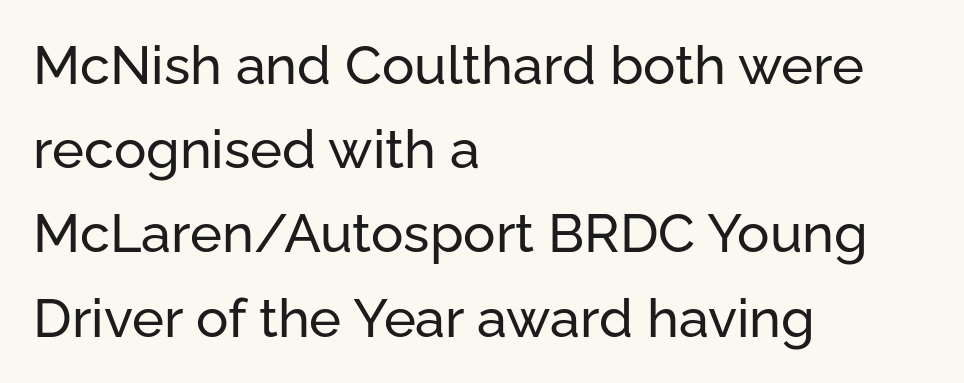
Q: Is the text italic (slanted)? A: No, it is upright.
Q: Is the typeface a serif or a sans-serif typeface? A: Sans-serif.
Q: Is the text underlined? A: No.
Q: How is the paragraph aligned? A: Left-aligned.
Q: Is the spacing between letters normal or unusually wide? A: Normal.
Q: Is the spacing between lines tight, normal or loose? A: Normal.
Q: Width (condensed, normal, or wide)? A: Normal.
Q: Stroke contrast? A: Low.
Q: x-height? A: Medium.
Q: Monospaced? A: No.
